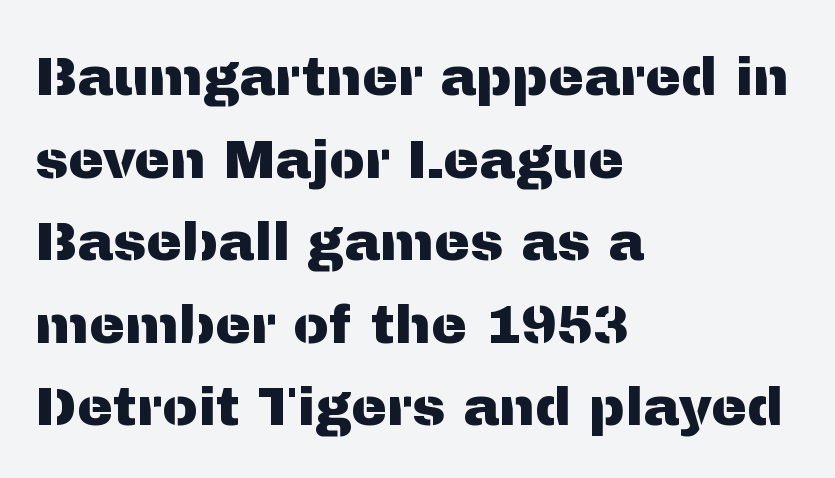
{"serif": "no", "italic": "no", "width": "normal", "stroke_contrast": "medium", "x_height": "medium", "monospaced": "no", "underline": "no", "align": "left", "line_spacing": "normal", "line_spacing_ratio": 1.53, "letter_spacing": "normal", "letter_spacing_em": 0.0, "glyph_px": 54}
